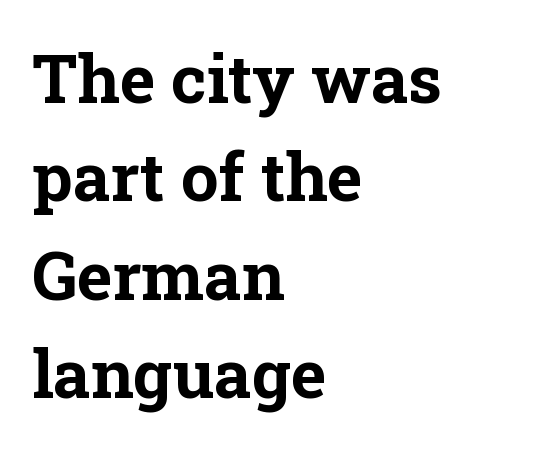
Look at the tracking — it's just the regular setting, nothing added. Students, observe: this is what conventionally led text looks like. A typesetter would label this face a serif. Quick note: underline off. This is roman type, the default non-slanted kind.
